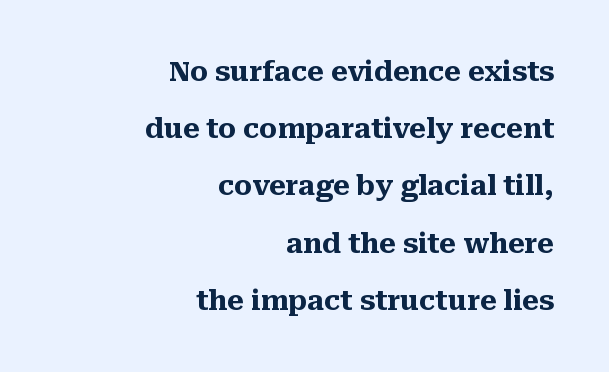
{"italic": "no", "bold": "yes", "underline": "no", "align": "right", "line_spacing": "loose", "line_spacing_ratio": 2.12, "letter_spacing": "normal", "letter_spacing_em": 0.0, "glyph_px": 27}
